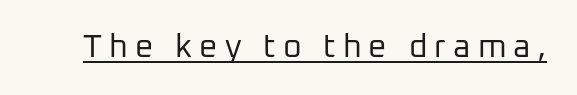
Q: Is the text bold? A: No.
Q: Is the text italic (slanted)? A: No, it is upright.
Q: Is the typeface a serif or a sans-serif typeface? A: Sans-serif.
Q: Is the text underlined? A: Yes.
Q: Is the spacing between letters normal or unusually wide? A: Unusually wide.
Q: Width (condensed, normal, or wide)? A: Normal.
Q: Stroke contrast? A: Low.
Q: x-height? A: Medium.
Q: Monospaced? A: No.
